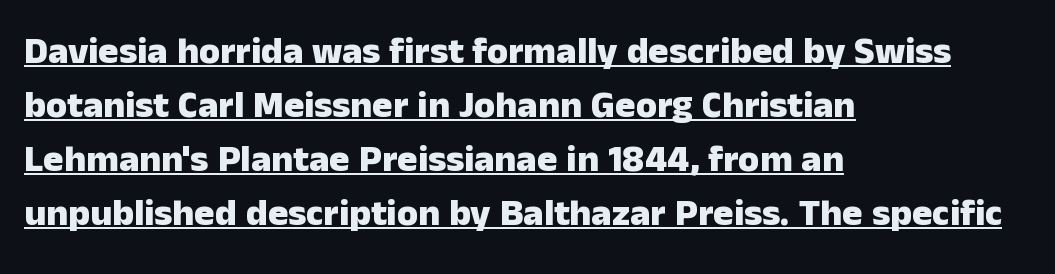
{"serif": "no", "italic": "no", "bold": "yes", "weight": "heavy", "width": "normal", "stroke_contrast": "low", "x_height": "medium", "monospaced": "no", "underline": "yes", "align": "left", "line_spacing": "normal", "line_spacing_ratio": 1.42, "letter_spacing": "normal", "letter_spacing_em": 0.0, "glyph_px": 38}
